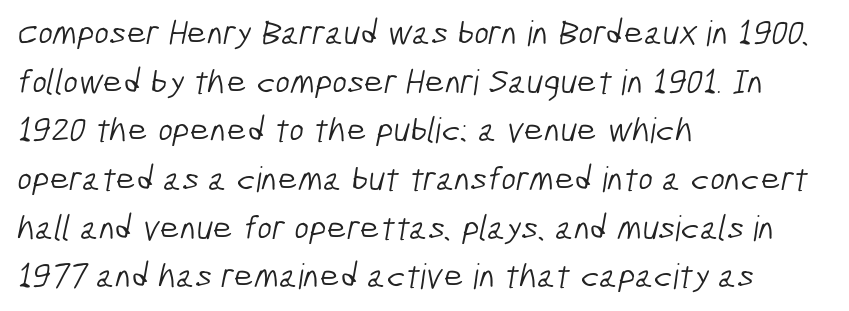
{"serif": "no", "bold": "no", "weight": "light", "width": "condensed", "stroke_contrast": "low", "x_height": "medium", "monospaced": "no", "underline": "no", "align": "left", "line_spacing": "normal", "line_spacing_ratio": 1.39, "letter_spacing": "normal", "letter_spacing_em": 0.0, "glyph_px": 35}
